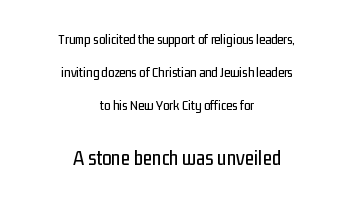
The image shows 21 px text type, upright; set centered, loose line spacing (2.35x), normal letter spacing, not underlined; the second (bottom) block is 1.5x larger.
